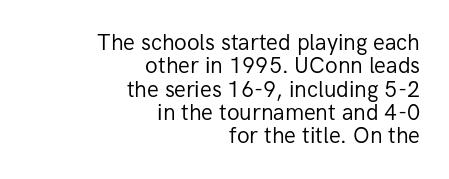
Q: Is the text bold? A: No.
Q: Is the text italic (slanted)? A: No, it is upright.
Q: Is the text underlined? A: No.
Q: How is the paragraph aligned? A: Right-aligned.
Q: Is the spacing between letters normal or unusually wide? A: Normal.
Q: Is the spacing between lines tight, normal or loose? A: Tight.
